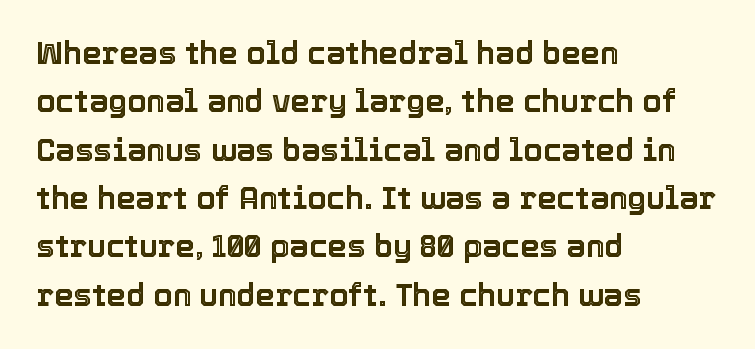
The image shows 31 px text type, upright; set left-aligned, normal line spacing (1.56x), normal letter spacing, not underlined; a medium x-height.
